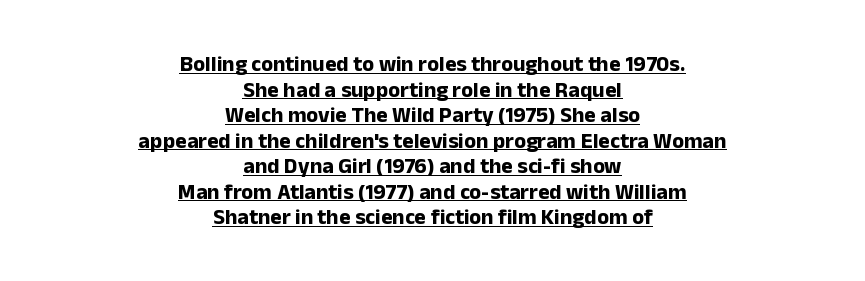
The image shows 22 px bold type, upright; set centered, line spacing 1.16x, normal letter spacing, underlined.
